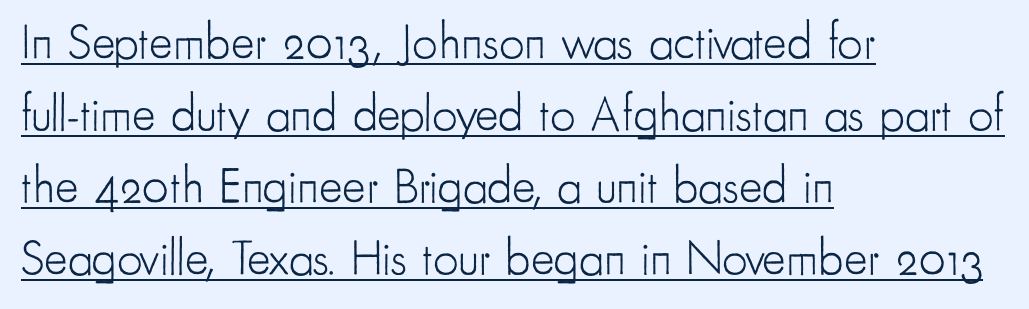
The image shows 50 px light, condensed sans-serif type, upright; set left-aligned, normal line spacing (1.44x), normal letter spacing, underlined; low stroke contrast and a small x-height.
